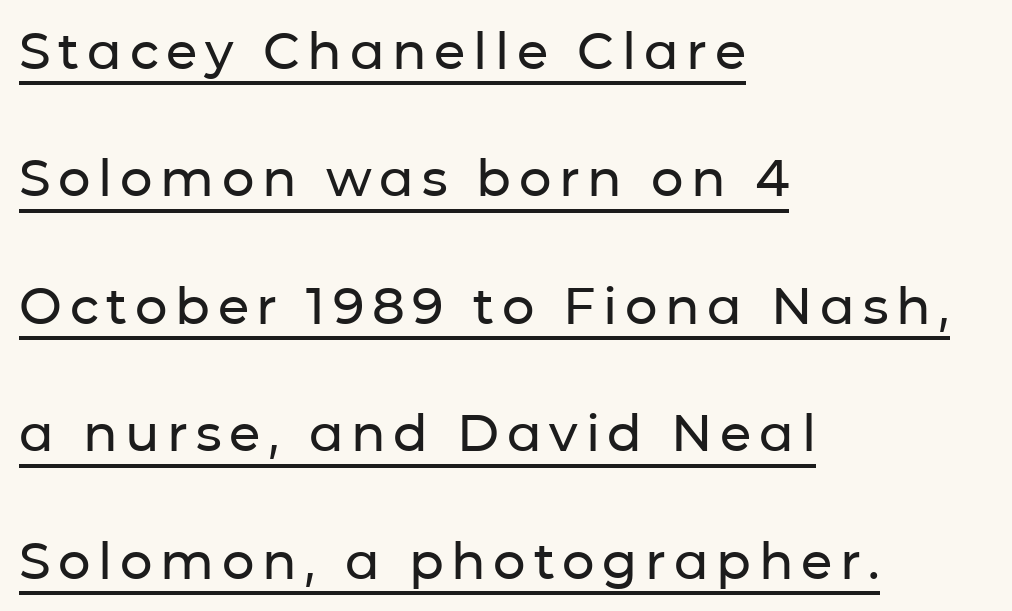
Q: Is the text italic (slanted)? A: No, it is upright.
Q: Is the typeface a serif or a sans-serif typeface? A: Sans-serif.
Q: Is the text underlined? A: Yes.
Q: How is the paragraph aligned? A: Left-aligned.
Q: Is the spacing between lines tight, normal or loose? A: Loose.
Q: Width (condensed, normal, or wide)? A: Normal.
Q: Stroke contrast? A: Low.
Q: x-height? A: Medium.
Q: Monospaced? A: No.
